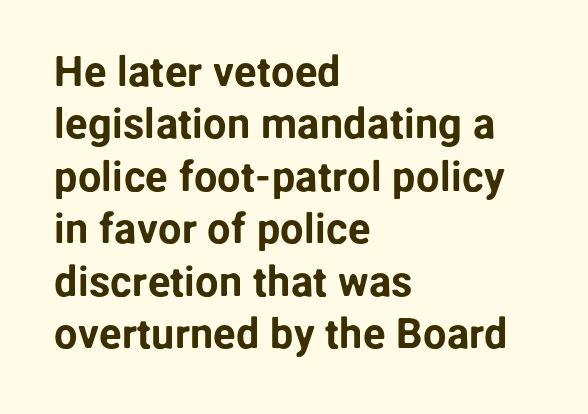
{"serif": "no", "italic": "no", "width": "normal", "stroke_contrast": "low", "x_height": "medium", "monospaced": "no", "underline": "no", "align": "left", "line_spacing": "normal", "line_spacing_ratio": 1.25, "letter_spacing": "normal", "letter_spacing_em": 0.0, "glyph_px": 42}
